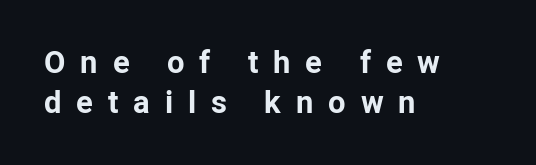
Q: Is the text bold? A: Yes.
Q: Is the text italic (slanted)? A: No, it is upright.
Q: Is the typeface a serif or a sans-serif typeface? A: Sans-serif.
Q: Is the text underlined? A: No.
Q: How is the paragraph aligned? A: Left-aligned.
Q: Is the spacing between letters normal or unusually wide? A: Unusually wide.
Q: Is the spacing between lines tight, normal or loose? A: Normal.
Q: Width (condensed, normal, or wide)? A: Normal.
Q: Stroke contrast? A: Low.
Q: x-height? A: Medium.
Q: Monospaced? A: No.
